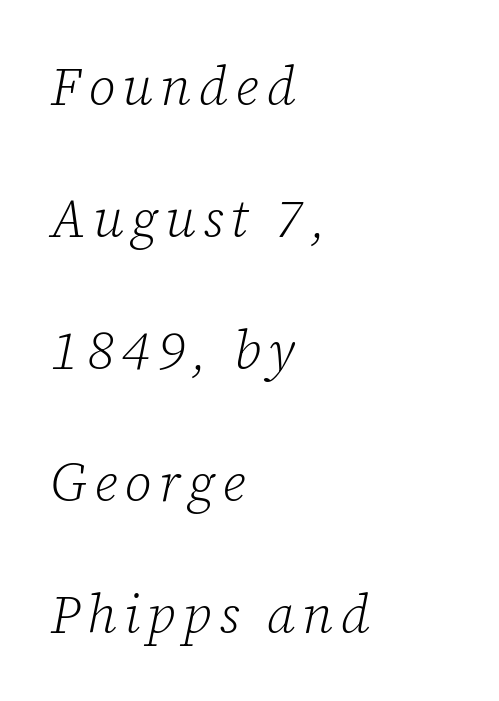
The image shows 53 px light serif type, italic (leaning right); set left-aligned, loose line spacing (2.49x), not underlined; low stroke contrast and a medium x-height.
